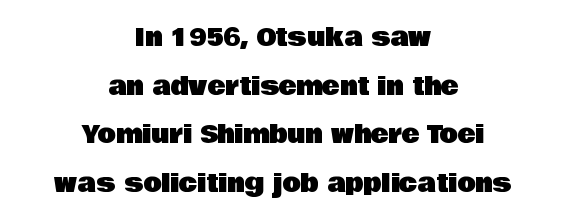
Short note: letters normally spaced. The font's upright variant was chosen for this text. Nobody drew a line under any word here. Every row of glyphs is offset so its center matches the block's center.
